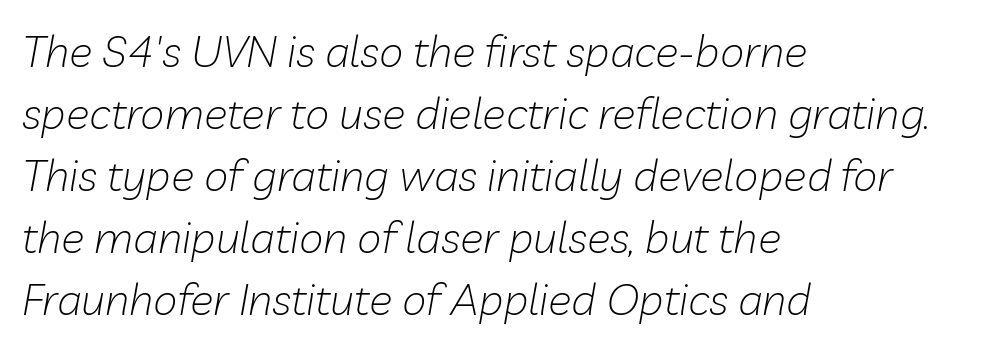
A light-to-regular cut is what we see here. The vertical gap from one line to the next is medium. Proportional: the letters do not fall into vertical columns. Italic: yes, the glyphs are oblique.
